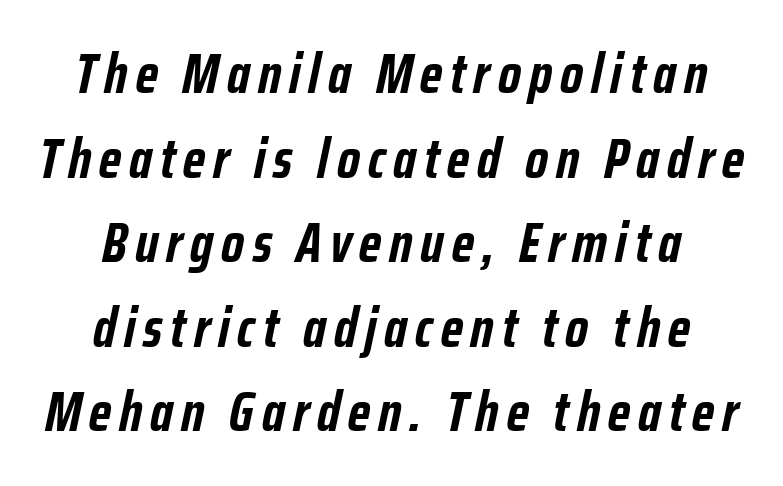
This is oblique type, the kind used for emphasis or titles. Compared with an ordinary text face, these strokes are far heavier — a full bold. The typesetter chose a symmetrical, centered arrangement here. This rendering features lettering with no underline.
